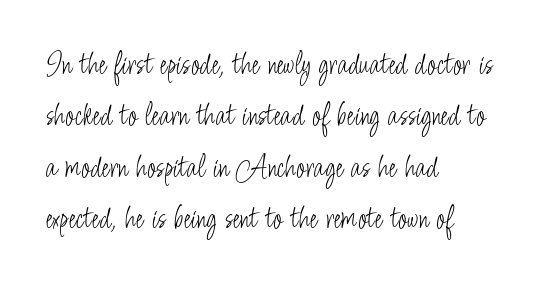
Q: Is the text bold? A: No.
Q: Is the text italic (slanted)? A: Yes.
Q: Is the typeface a serif or a sans-serif typeface? A: Sans-serif.
Q: Is the text underlined? A: No.
Q: How is the paragraph aligned? A: Left-aligned.
Q: Is the spacing between letters normal or unusually wide? A: Normal.
Q: Is the spacing between lines tight, normal or loose? A: Normal.
Q: Width (condensed, normal, or wide)? A: Condensed.
Q: Stroke contrast? A: Low.
Q: x-height? A: Small.
Q: Monospaced? A: No.
